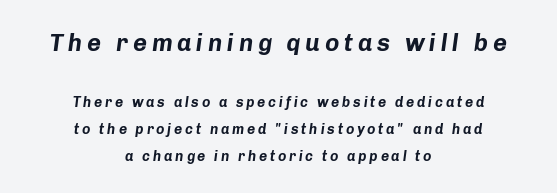
{"italic": "yes", "lean": "right", "slant_degrees": 8, "bold": "yes", "underline": "no", "align": "center", "line_spacing": "loose", "line_spacing_ratio": 1.91, "letter_spacing": "wide", "letter_spacing_em": 0.2, "larger_block": "first", "size_ratio": 1.71, "glyph_px": 24}
